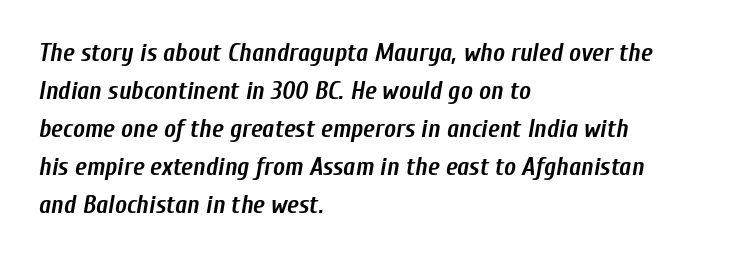
The image shows 25 px bold type, italic (leaning right); set left-aligned, normal line spacing (1.52x), normal letter spacing, not underlined.
